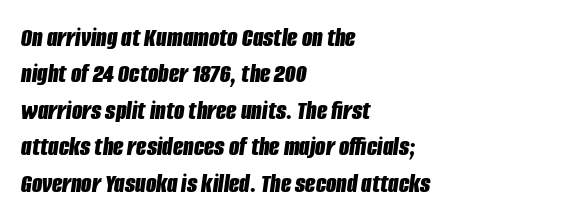
The ragged edge is on the right, which tells us the setting is flush left. Heavy, bold letterforms. What's the leading like? Ordinary, nothing unusual. Letter spacing: default.
